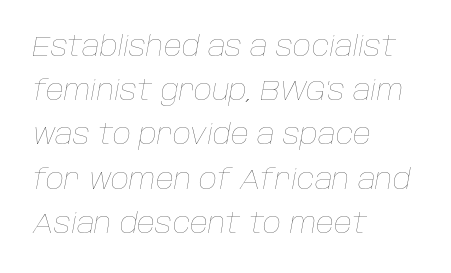
{"italic": "yes", "lean": "right", "slant_degrees": 10, "bold": "no", "weight": "thin", "width": "normal", "stroke_contrast": "low", "x_height": "large", "monospaced": "no", "underline": "no", "align": "left", "line_spacing": "normal", "line_spacing_ratio": 1.58, "letter_spacing": "normal", "letter_spacing_em": 0.0, "glyph_px": 28}
